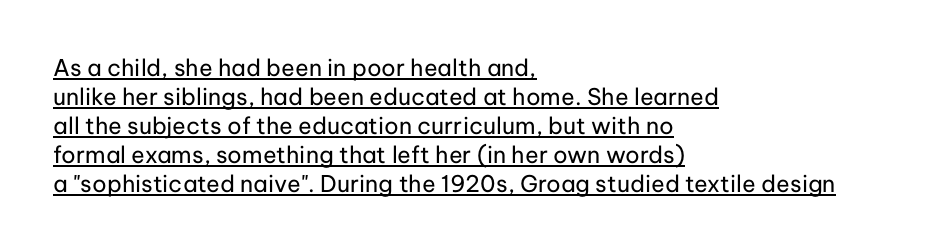
Q: Is the text bold? A: No.
Q: Is the text italic (slanted)? A: No, it is upright.
Q: Is the text underlined? A: Yes.
Q: How is the paragraph aligned? A: Left-aligned.
Q: Is the spacing between letters normal or unusually wide? A: Normal.
Q: Is the spacing between lines tight, normal or loose? A: Normal.
